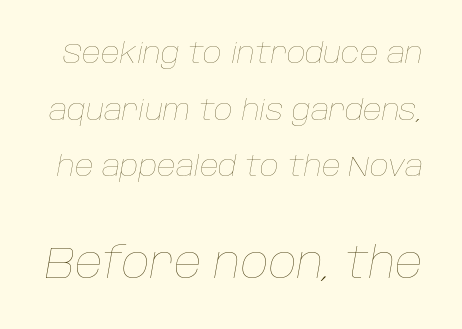
Proportional: the letters do not fall into vertical columns. Loosely led — the rows are spread out. Glance below the letters and you will spot only blank space. The weight tops out at a normal text grade. Look at the tracking — it's just the regular setting, nothing added. The lettering tilts uniformly, giving the passage an italic look.
